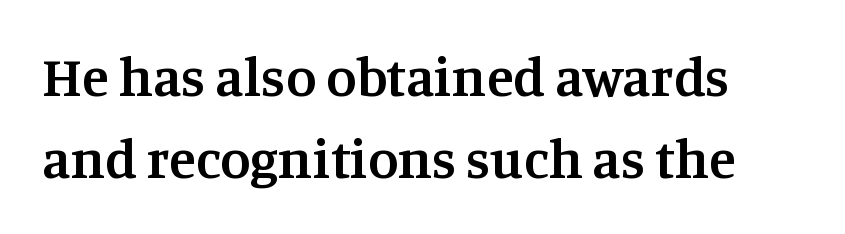
Q: Is the text bold? A: Semi-bold.
Q: Is the text italic (slanted)? A: No, it is upright.
Q: Is the typeface a serif or a sans-serif typeface? A: Serif.
Q: Is the text underlined? A: No.
Q: Is the spacing between letters normal or unusually wide? A: Normal.
Q: Is the spacing between lines tight, normal or loose? A: Normal.
Q: Width (condensed, normal, or wide)? A: Normal.
Q: Stroke contrast? A: Medium.
Q: x-height? A: Large.
Q: Monospaced? A: No.
